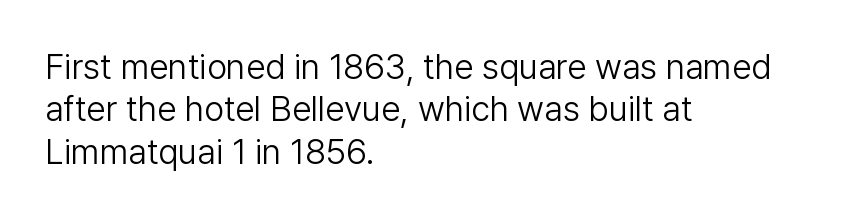
Q: Is the text bold? A: No.
Q: Is the text italic (slanted)? A: No, it is upright.
Q: Is the typeface a serif or a sans-serif typeface? A: Sans-serif.
Q: Is the text underlined? A: No.
Q: How is the paragraph aligned? A: Left-aligned.
Q: Is the spacing between letters normal or unusually wide? A: Normal.
Q: Width (condensed, normal, or wide)? A: Normal.
Q: Stroke contrast? A: Low.
Q: x-height? A: Medium.
Q: Monospaced? A: No.
